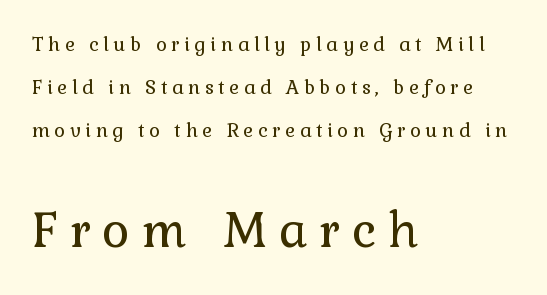
In terms of letterform style, serifs are clearly present. These two chunks differ in scale, with the bottom chunk taking the larger measure. The vertical gap from one line to the next is large. The string is rendered with underlining switched off.
